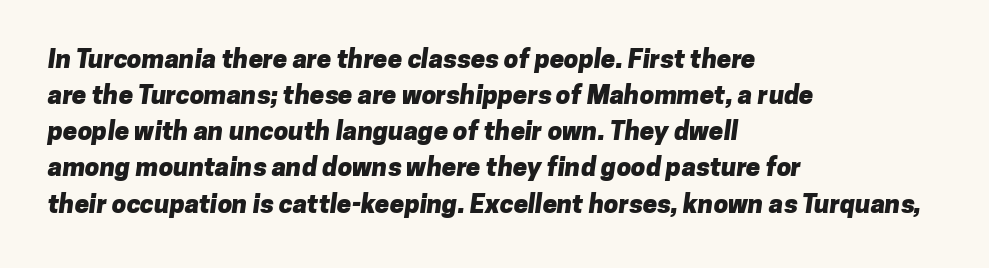
Observe the ordinary spacing: letters are neighbours, not strangers. The sample has been set heavy, in full bold. The ragged edge is on the right, which tells us the setting is flush left. The block of text has a typical density, with ordinary space between rows.
